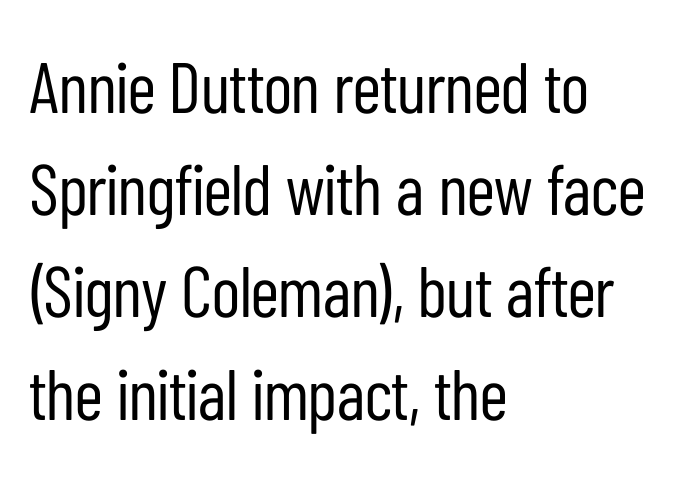
The image shows 71 px regular-weight, condensed sans-serif type, upright; set left-aligned, normal line spacing (1.44x), normal letter spacing, not underlined; low stroke contrast and a medium x-height.
